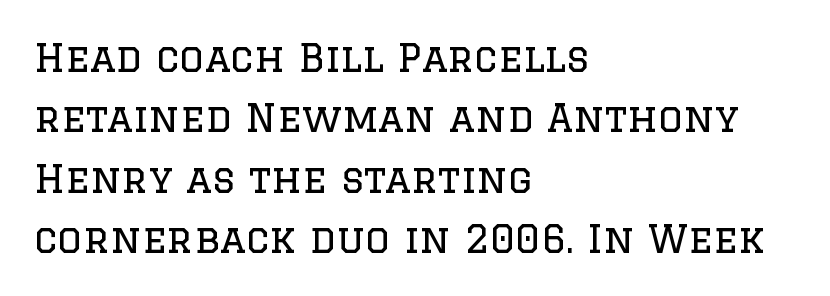
The rendering uses natural spacing where letterforms have individual widths. Beneath every word, the page is bare. The face looks like a standard text weight, possibly lighter. In terms of letterspacing, this is plain default setting. This rendering employs a face with finishing strokes, i.e., a serif.
